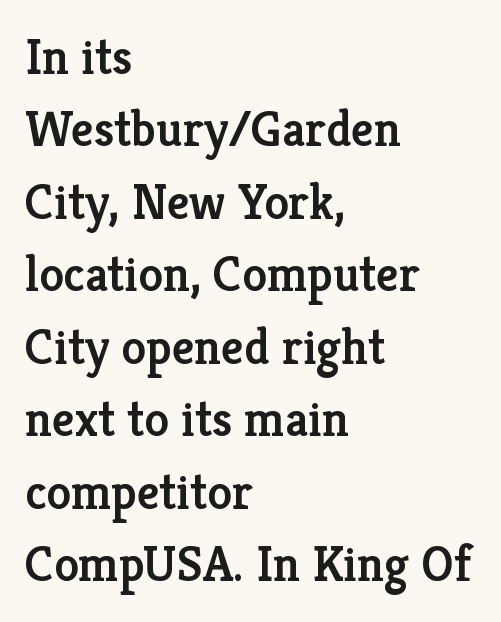
Do the characters align in a grid? No, the font is proportional. The typography opts for an upright posture over an oblique one. Summary of weight: moderately heavy, a semibold. The type is set solid horizontally, with unmodified tracking.
